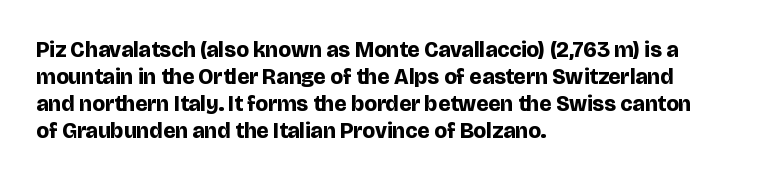
Q: Is the text bold? A: Yes.
Q: Is the text italic (slanted)? A: No, it is upright.
Q: Is the text underlined? A: No.
Q: How is the paragraph aligned? A: Left-aligned.
Q: Is the spacing between letters normal or unusually wide? A: Normal.
